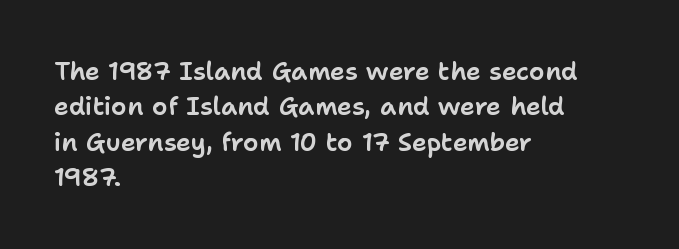
The line texture is even and compact thanks to regular tracking. Glance below the letters and you will spot only blank space. It's the straight-up-and-down kind of type. Each line starts at the same left margin while the right side varies. Reading down the column, the eye jumps a familiar distance to each next line.
